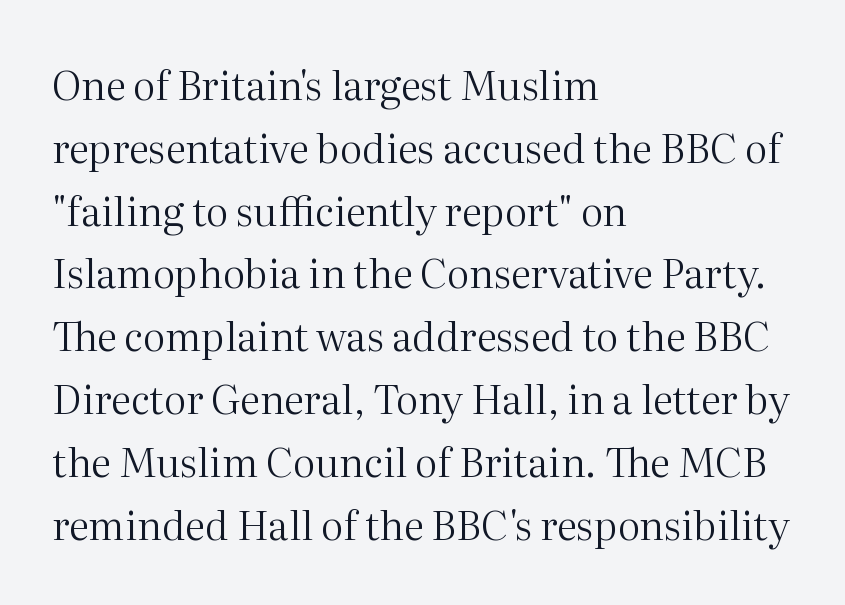
{"serif": "yes", "italic": "no", "bold": "no", "weight": "regular", "width": "normal", "stroke_contrast": "medium", "x_height": "medium", "monospaced": "no", "underline": "no", "align": "left", "line_spacing": "normal", "line_spacing_ratio": 1.57, "letter_spacing": "normal", "letter_spacing_em": 0.0, "glyph_px": 40}
